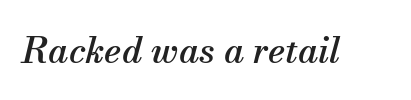
The image shows 36 px serif type, italic (leaning right); set normal letter spacing, not underlined; medium stroke contrast and a small x-height.
